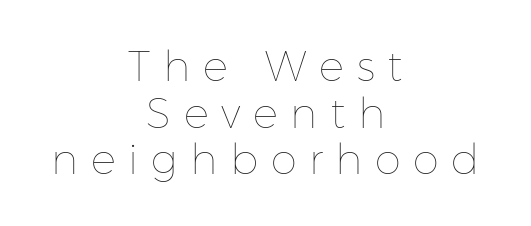
The image shows 42 px thin type, upright; set centered, tight line spacing (1.11x), unusually wide letter spacing (+0.3 em), not underlined; low stroke contrast and a medium x-height.
